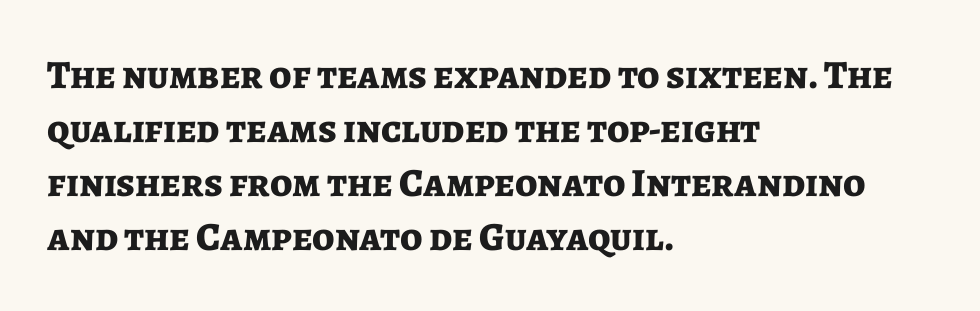
The image shows 40 px bold sans-serif type, upright; set left-aligned, normal line spacing (1.35x), normal letter spacing, not underlined; low stroke contrast and a medium x-height.
